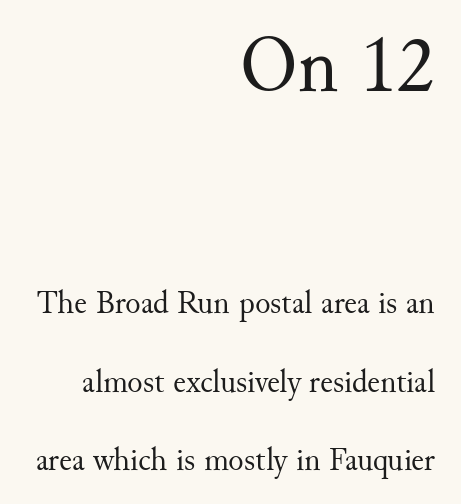
The image shows 80 px regular-weight serif type, upright; set right-aligned, loose line spacing (2.46x), normal letter spacing, not underlined; the first (top) block is 2.5x larger; medium stroke contrast and a small x-height.
